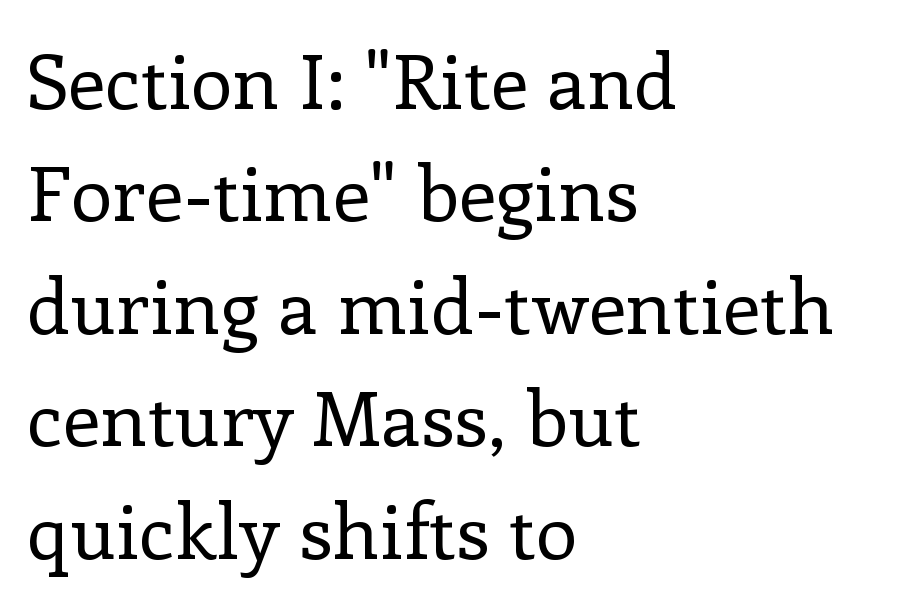
{"serif": "yes", "italic": "no", "bold": "no", "weight": "regular", "width": "normal", "stroke_contrast": "low", "x_height": "medium", "monospaced": "no", "underline": "no", "align": "left", "line_spacing": "normal", "line_spacing_ratio": 1.48, "letter_spacing": "normal", "letter_spacing_em": 0.0, "glyph_px": 76}
